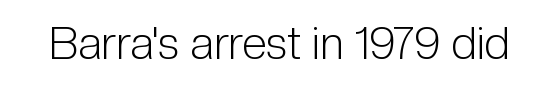
Q: Is the text bold? A: No.
Q: Is the text italic (slanted)? A: No, it is upright.
Q: Is the typeface a serif or a sans-serif typeface? A: Sans-serif.
Q: Is the text underlined? A: No.
Q: Is the spacing between letters normal or unusually wide? A: Normal.
Q: Width (condensed, normal, or wide)? A: Condensed.
Q: Stroke contrast? A: Low.
Q: x-height? A: Medium.
Q: Monospaced? A: No.
